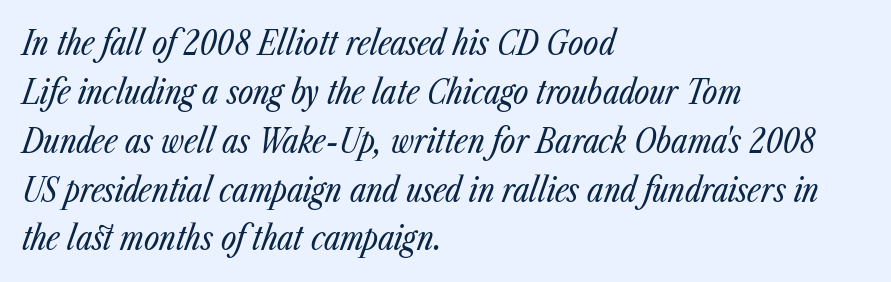
On a weight scale, this lands at 450 or below. This rendering uses left alignment, leaving the right contour irregular. Yep, that's italic — everything's leaning. Think of a printed novel: that variable character pitch is what you see here.
